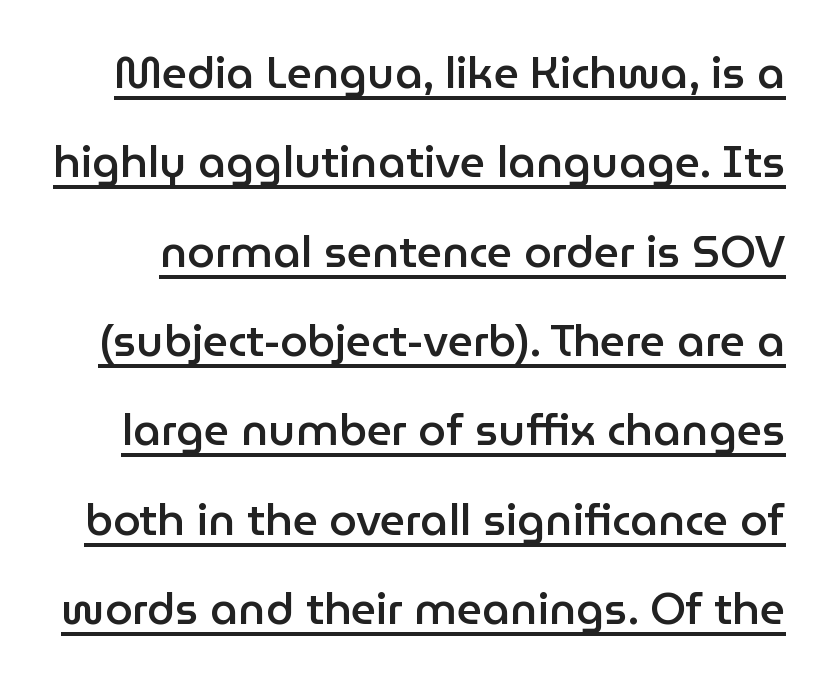
These lines are composed in type without serifs. Varying glyph widths throughout — classic text-font behaviour. Rendered with straight, roman letterforms. The block of text is sparse from top to bottom, with ample space between rows.
